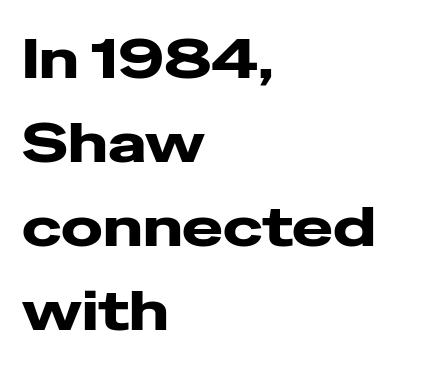
What's the leading like? Ordinary, nothing unusual. The characters display no serif detailing; their extremities are plain. Every row of glyphs begins at an identical x-position on the left. Clear beneath every line of the passage. Tracking value appears to be zero — textbook default spacing.
